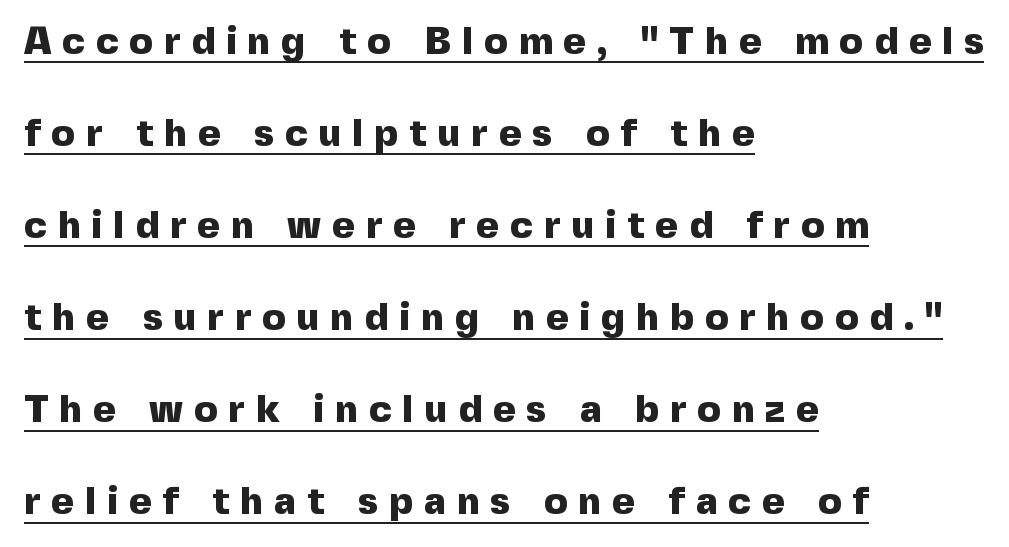
Notice how thick the strokes are: this is what a full bold looks like. The space between consecutive lines is lavish. The rendering anchors every line to the left-hand side. A typesetter would call this proportional, since set widths differ per character. Examine the stroke ends and you'll find no serifs. Short note: letters widely spaced.
